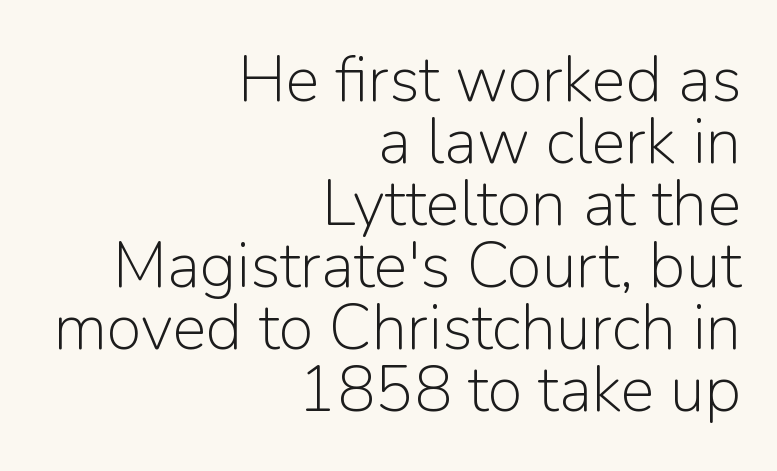
Spacing verdict: proportional, widths tailored to each character. The passage shown stacks its lines with hardly any gap. The gaps between neighbouring characters are ordinary and unremarkable. Clear beneath every line of the passage. The strokes are not fattened; the text isn't bold.
